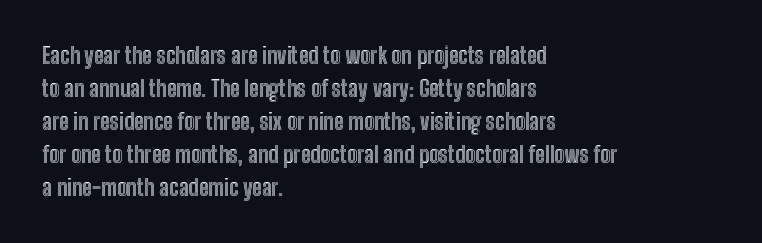
A clean baseline with only descenders dipping below it. Standard letterfit; no display-style spreading of the glyphs. Notice how descenders clear the ascenders below comfortably — that's standard leading. It's the straight-up-and-down kind of type. Does the copy run flush right? No — it runs flush left.
